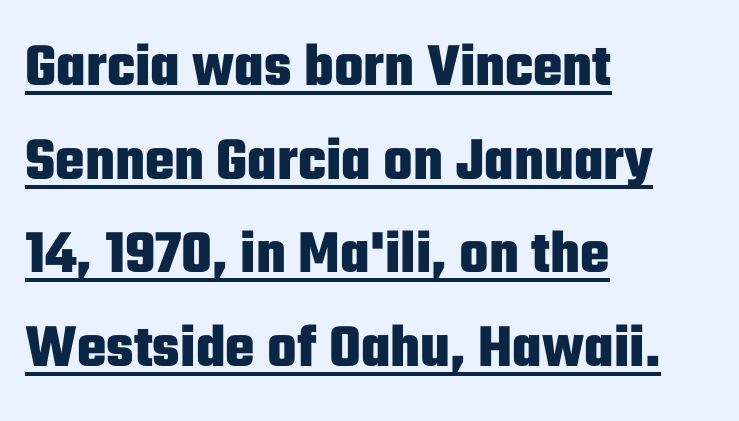
The image shows 62 px heavy, condensed sans-serif type, upright; set left-aligned, normal line spacing (1.51x), normal letter spacing, underlined; low stroke contrast and a medium x-height.
